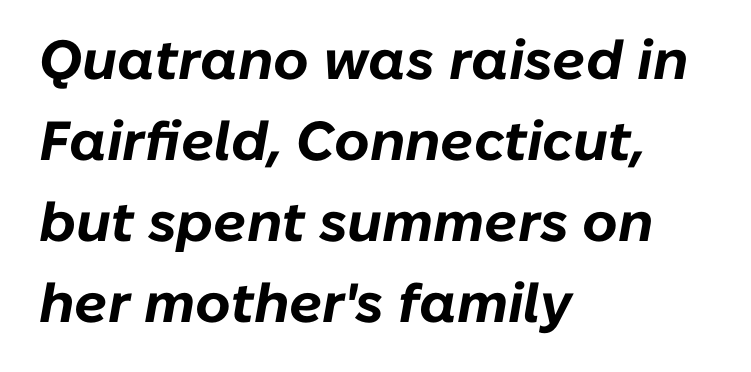
Q: Is the text bold? A: Yes.
Q: Is the text italic (slanted)? A: Yes, it leans right by about 10 degrees.
Q: Is the text underlined? A: No.
Q: How is the paragraph aligned? A: Left-aligned.
Q: Is the spacing between letters normal or unusually wide? A: Normal.
Q: Is the spacing between lines tight, normal or loose? A: Normal.
Q: Width (condensed, normal, or wide)? A: Normal.
Q: Stroke contrast? A: Low.
Q: x-height? A: Medium.
Q: Monospaced? A: No.
